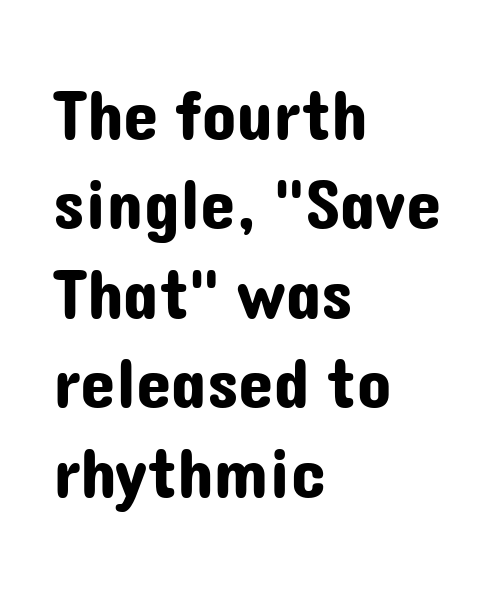
Italic? Not at all — the glyphs are vertical. The lines are quadded left. Spacing verdict: proportional, widths tailored to each character. The passage shown is not underscored anywhere.
